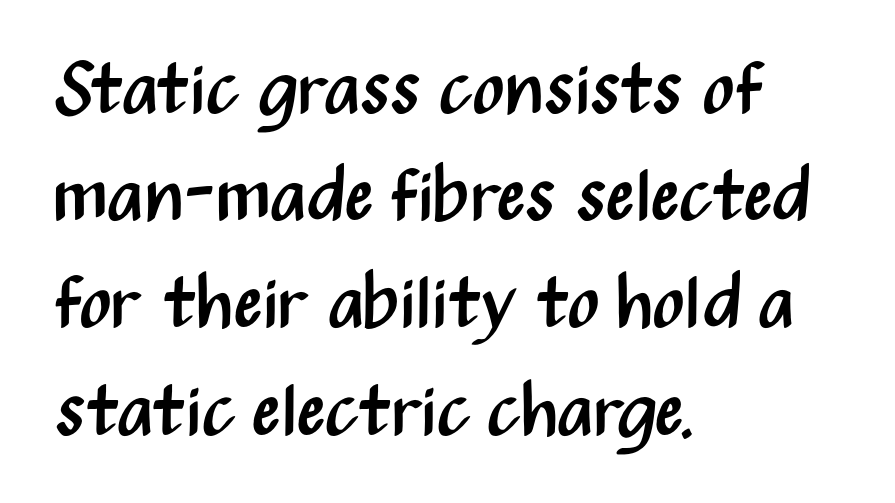
{"serif": "no", "italic": "no", "bold": "no", "weight": "regular", "width": "condensed", "stroke_contrast": "medium", "x_height": "medium", "monospaced": "no", "underline": "no", "align": "left", "line_spacing": "normal", "line_spacing_ratio": 1.43, "letter_spacing": "normal", "letter_spacing_em": 0.0, "glyph_px": 75}
